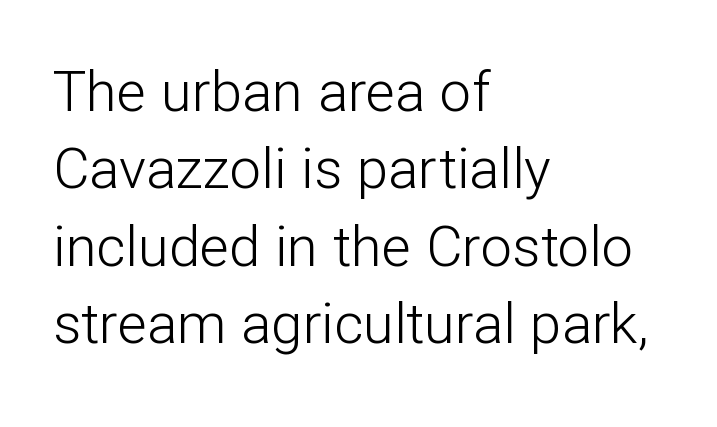
{"serif": "no", "italic": "no", "bold": "no", "weight": "light", "width": "normal", "stroke_contrast": "low", "x_height": "medium", "monospaced": "no", "underline": "no", "align": "left", "line_spacing": "normal", "line_spacing_ratio": 1.38, "letter_spacing": "normal", "letter_spacing_em": 0.0, "glyph_px": 56}
